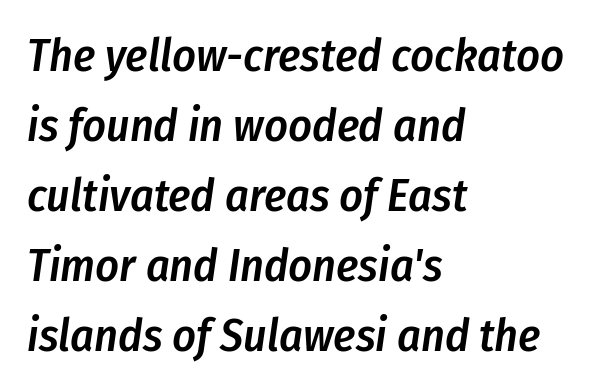
Q: Is the text bold? A: Semi-bold.
Q: Is the text italic (slanted)? A: Yes, it leans right by about 8 degrees.
Q: Is the text underlined? A: No.
Q: How is the paragraph aligned? A: Left-aligned.
Q: Is the spacing between letters normal or unusually wide? A: Normal.
Q: Is the spacing between lines tight, normal or loose? A: Normal.
Q: Width (condensed, normal, or wide)? A: Condensed.
Q: Stroke contrast? A: Low.
Q: x-height? A: Medium.
Q: Monospaced? A: No.
